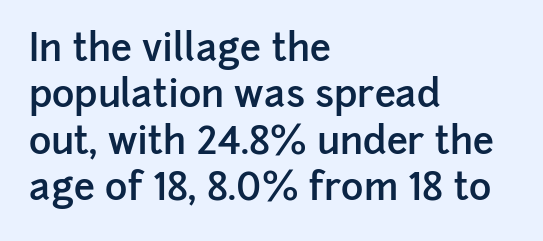
The type sits square on the baseline with zero lean. Font category for this specimen: sans-serif. Default kerning and tracking; the words read as compact shapes. Looks like regular typesetting: each glyph gets only the width it needs.
